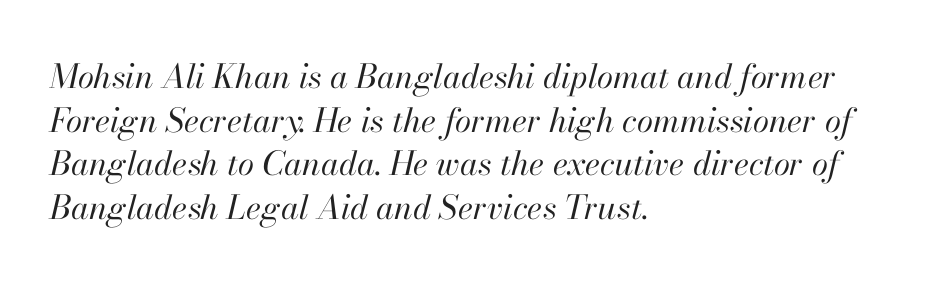
A bare baseline throughout the passage. Quick note: italic. A typesetter would call this proportional, since set widths differ per character. Notice how descenders clear the ascenders below comfortably — that's standard leading. Weight: not bold — regular or lighter.
